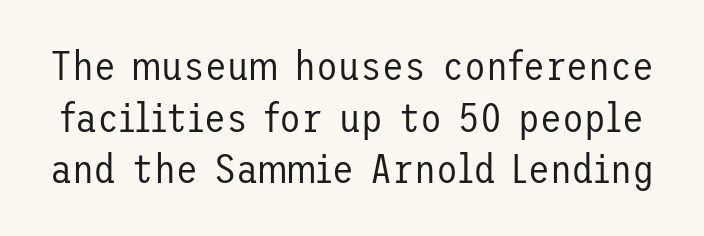
Q: Is the text bold? A: No.
Q: Is the text italic (slanted)? A: No, it is upright.
Q: Is the typeface a serif or a sans-serif typeface? A: Sans-serif.
Q: Is the text underlined? A: No.
Q: Is the spacing between letters normal or unusually wide? A: Normal.
Q: Is the spacing between lines tight, normal or loose? A: Normal.
Q: Width (condensed, normal, or wide)? A: Normal.
Q: Stroke contrast? A: Low.
Q: x-height? A: Medium.
